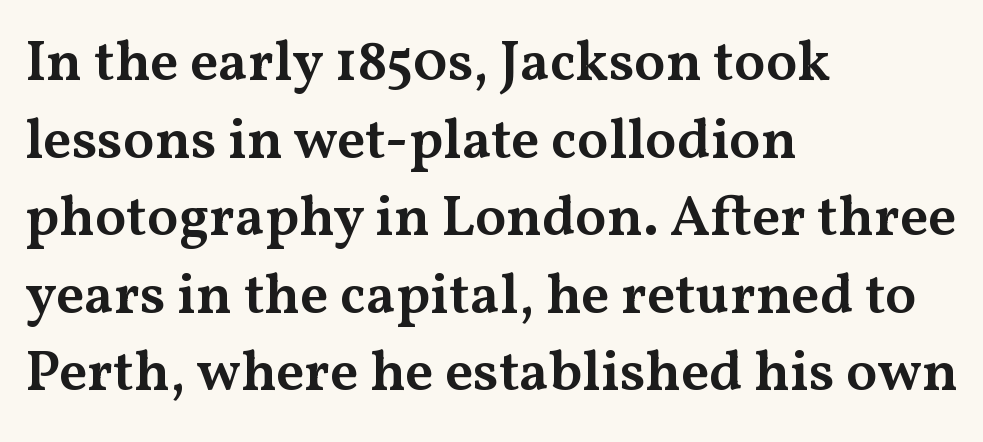
{"serif": "yes", "italic": "no", "bold": "semi", "weight": "semibold", "width": "wide", "stroke_contrast": "medium", "x_height": "medium", "monospaced": "no", "underline": "no", "align": "left", "line_spacing": "normal", "line_spacing_ratio": 1.36, "letter_spacing": "normal", "letter_spacing_em": 0.0, "glyph_px": 57}
